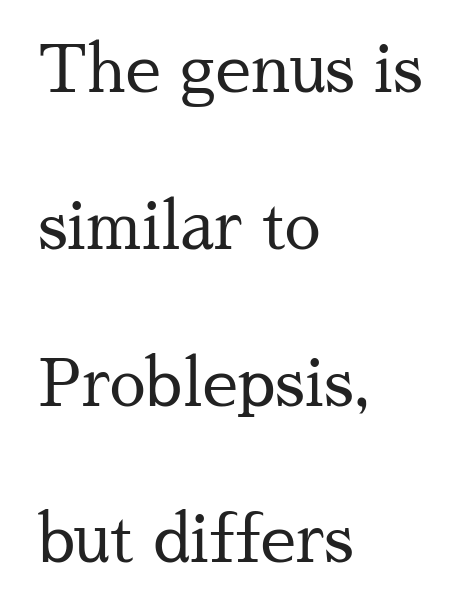
Q: Is the text bold? A: No.
Q: Is the text italic (slanted)? A: No, it is upright.
Q: Is the typeface a serif or a sans-serif typeface? A: Serif.
Q: Is the text underlined? A: No.
Q: How is the paragraph aligned? A: Left-aligned.
Q: Is the spacing between letters normal or unusually wide? A: Normal.
Q: Is the spacing between lines tight, normal or loose? A: Loose.
Q: Width (condensed, normal, or wide)? A: Normal.
Q: Stroke contrast? A: Medium.
Q: x-height? A: Medium.
Q: Monospaced? A: No.
